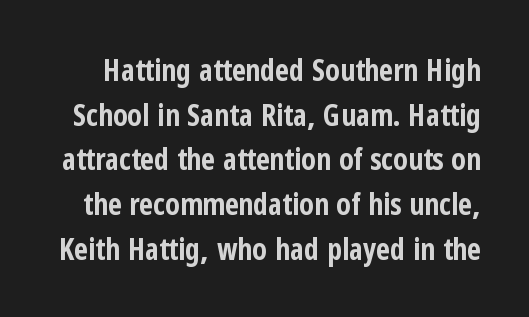
{"serif": "no", "italic": "no", "bold": "yes", "weight": "bold", "width": "condensed", "stroke_contrast": "low", "x_height": "medium", "monospaced": "no", "underline": "no", "line_spacing": "normal", "line_spacing_ratio": 1.49, "letter_spacing": "normal", "letter_spacing_em": 0.0, "glyph_px": 30}
